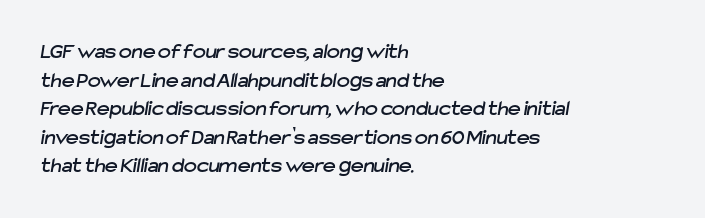
{"underline": "no", "align": "left", "line_spacing": "normal", "line_spacing_ratio": 1.3, "letter_spacing": "normal", "letter_spacing_em": 0.0, "glyph_px": 22}
